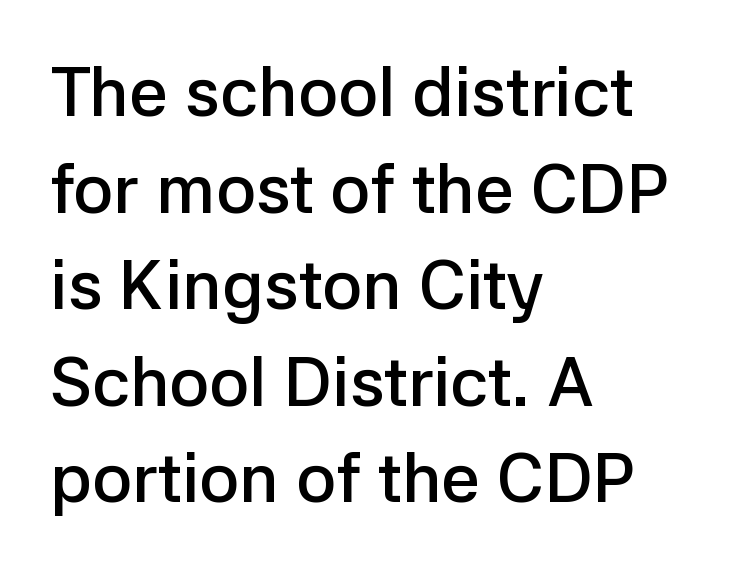
{"serif": "no", "italic": "no", "bold": "semi", "weight": "semibold", "width": "normal", "stroke_contrast": "low", "x_height": "medium", "monospaced": "no", "underline": "no", "align": "left", "line_spacing": "normal", "line_spacing_ratio": 1.4, "letter_spacing": "normal", "letter_spacing_em": 0.0, "glyph_px": 69}
